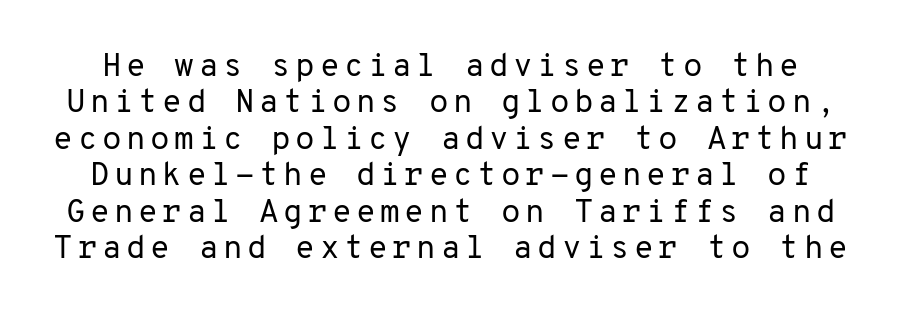
The image shows 32 px regular-weight sans-serif type, upright, monospaced; set tight line spacing (1.14x), not underlined; low stroke contrast and a medium x-height.
